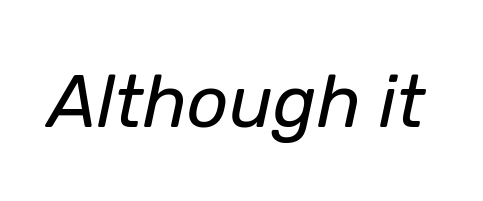
The image shows 73 px regular-weight type, italic (leaning right); set normal letter spacing, not underlined; low stroke contrast and a medium x-height.
